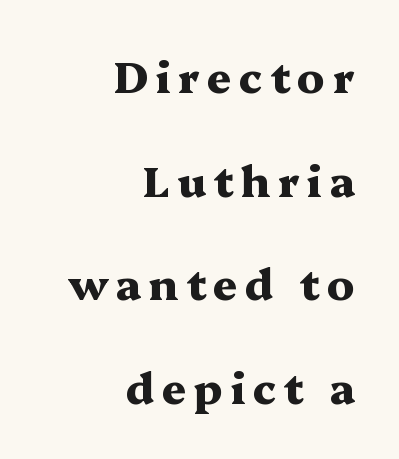
Q: Is the text bold? A: Yes.
Q: Is the text italic (slanted)? A: No, it is upright.
Q: Is the typeface a serif or a sans-serif typeface? A: Serif.
Q: Is the text underlined? A: No.
Q: How is the paragraph aligned? A: Right-aligned.
Q: Is the spacing between lines tight, normal or loose? A: Loose.
Q: Width (condensed, normal, or wide)? A: Wide.
Q: Stroke contrast? A: Medium.
Q: x-height? A: Medium.
Q: Monospaced? A: No.
